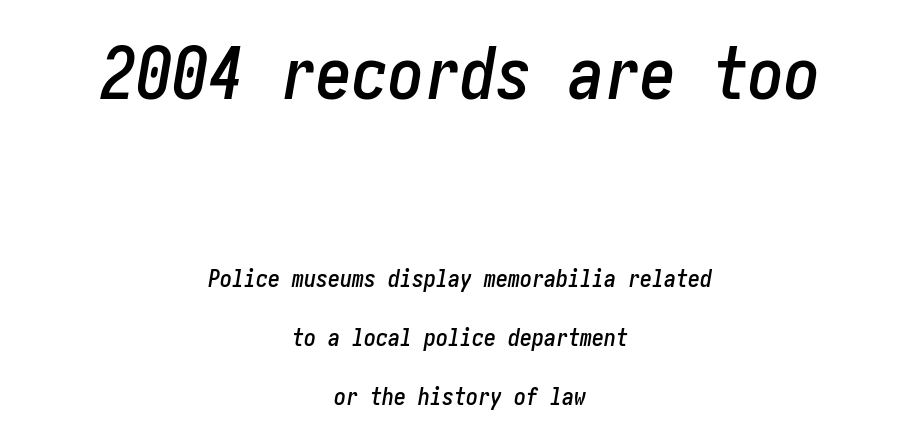
{"italic": "yes", "lean": "right", "slant_degrees": 10, "width": "condensed", "stroke_contrast": "low", "x_height": "medium", "underline": "no", "align": "center", "line_spacing": "loose", "line_spacing_ratio": 2.46, "letter_spacing": "normal", "letter_spacing_em": 0.0, "larger_block": "first", "size_ratio": 3.0, "glyph_px": 72}
